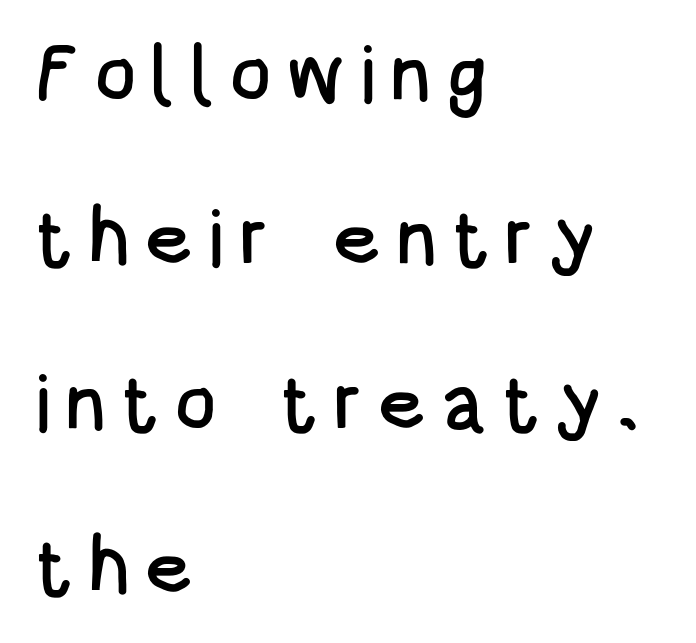
{"serif": "no", "italic": "no", "width": "condensed", "stroke_contrast": "low", "x_height": "large", "monospaced": "no", "underline": "no", "align": "left", "line_spacing": "loose", "line_spacing_ratio": 2.08, "glyph_px": 79}
